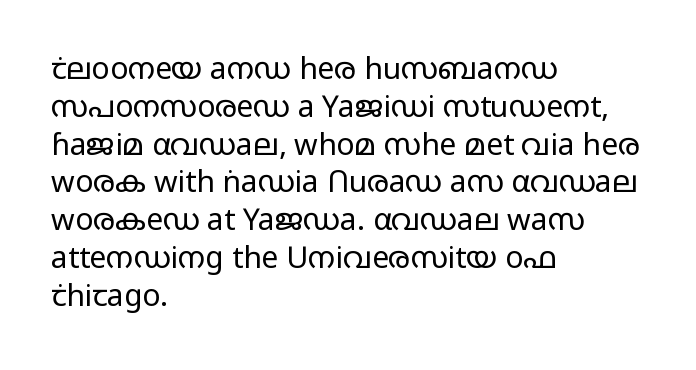
{"serif": "no", "italic": "no", "bold": "no", "weight": "light", "width": "wide", "stroke_contrast": "low", "x_height": "medium", "monospaced": "no", "underline": "no", "align": "left", "line_spacing": "normal", "line_spacing_ratio": 1.26, "letter_spacing": "normal", "letter_spacing_em": 0.0, "glyph_px": 30}
